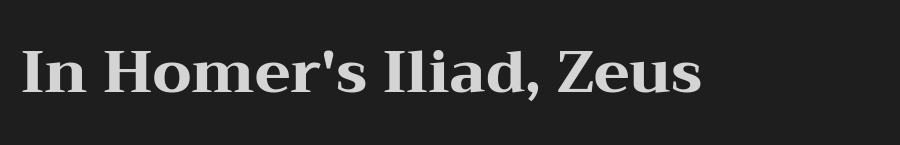
Spacing verdict: proportional, widths tailored to each character. Students, note that the glyphs here touch the page at normal intervals. Characters remain perfectly vertical along every line. Stroke terminals: seriffed. Plenty of ink on the page — the face is bold.
